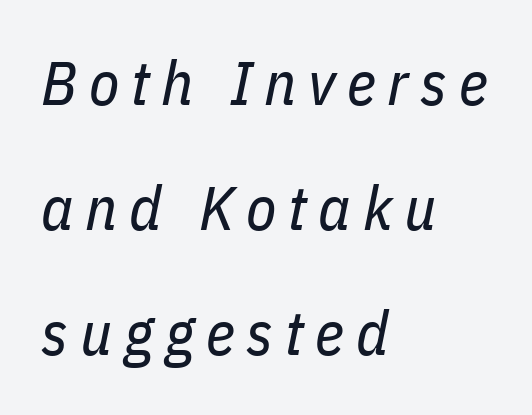
The image shows 62 px regular-weight, condensed type, italic (leaning right); set left-aligned, loose line spacing (2.02x), not underlined; low stroke contrast and a medium x-height.
